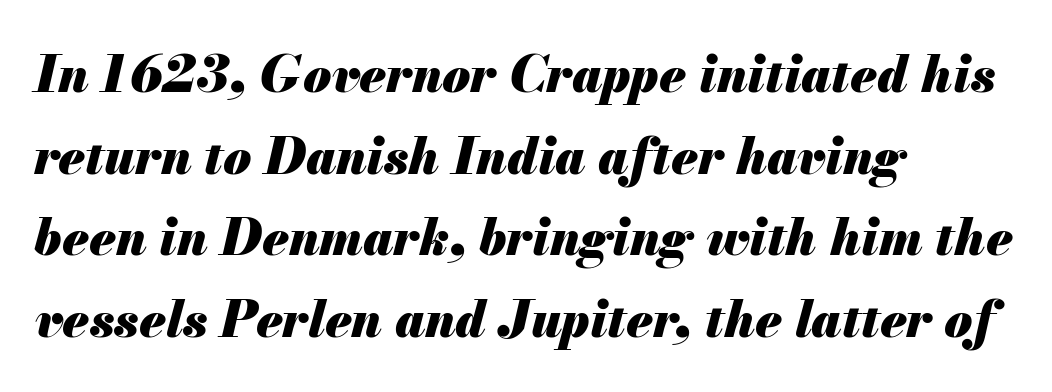
The image shows 51 px heavy type, italic (leaning right); set left-aligned, normal line spacing (1.6x), normal letter spacing, not underlined; medium stroke contrast and a small x-height.
